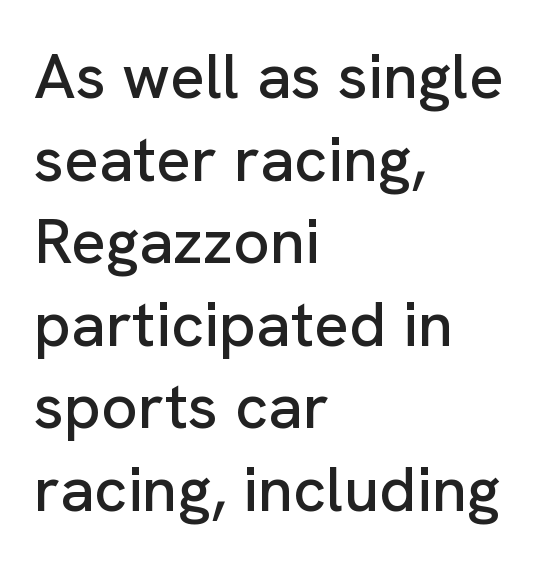
Q: Is the text italic (slanted)? A: No, it is upright.
Q: Is the typeface a serif or a sans-serif typeface? A: Sans-serif.
Q: Is the text underlined? A: No.
Q: How is the paragraph aligned? A: Left-aligned.
Q: Is the spacing between letters normal or unusually wide? A: Normal.
Q: Is the spacing between lines tight, normal or loose? A: Normal.
Q: Width (condensed, normal, or wide)? A: Normal.
Q: Stroke contrast? A: Low.
Q: x-height? A: Medium.
Q: Monospaced? A: No.
